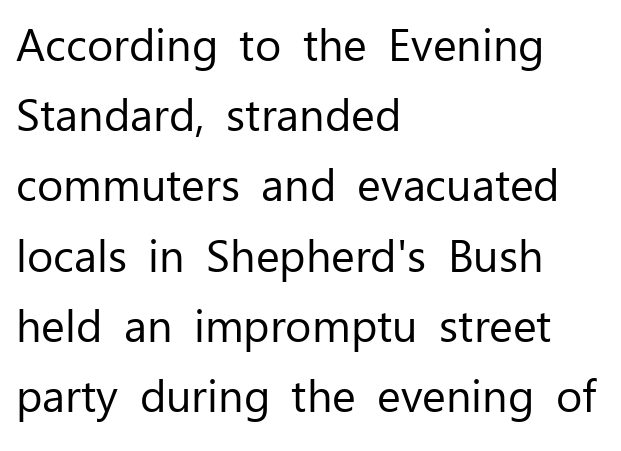
A typesetter would call this proportional, since set widths differ per character. Decoration check: the copy has no underline. In CSS terms this would be text-align: left. Classification — sans serif. Is this a heavy cut? Hardly; it is regular or lighter. Horizontal bands of white between lines are of average thickness.
